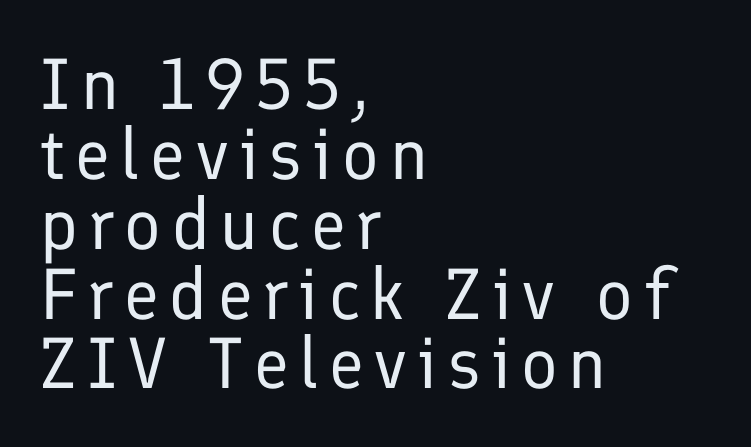
The image shows 72 px regular-weight sans-serif type, upright; set left-aligned, tight line spacing (0.97x), not underlined; low stroke contrast and a medium x-height.
